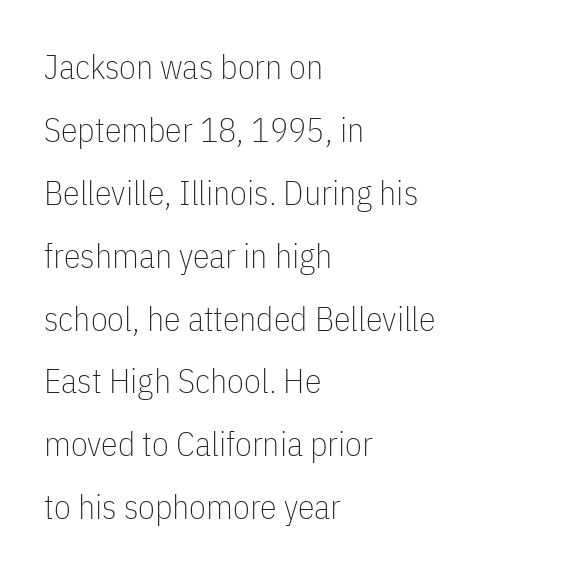
Q: Is the text bold? A: No.
Q: Is the text italic (slanted)? A: No, it is upright.
Q: Is the typeface a serif or a sans-serif typeface? A: Sans-serif.
Q: Is the text underlined? A: No.
Q: How is the paragraph aligned? A: Left-aligned.
Q: Is the spacing between letters normal or unusually wide? A: Normal.
Q: Width (condensed, normal, or wide)? A: Condensed.
Q: Stroke contrast? A: Low.
Q: x-height? A: Medium.
Q: Monospaced? A: No.
